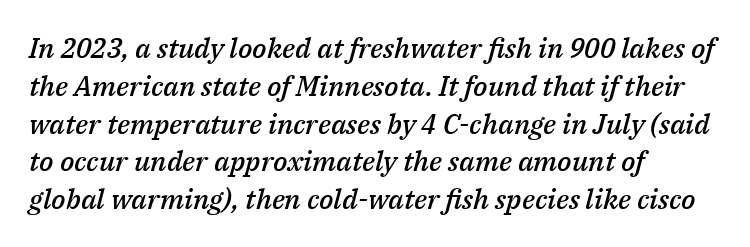
Q: Is the text bold? A: Semi-bold.
Q: Is the text italic (slanted)? A: Yes, it leans right by about 14 degrees.
Q: Is the text underlined? A: No.
Q: How is the paragraph aligned? A: Left-aligned.
Q: Is the spacing between letters normal or unusually wide? A: Normal.
Q: Is the spacing between lines tight, normal or loose? A: Normal.
Q: Width (condensed, normal, or wide)? A: Normal.
Q: Stroke contrast? A: Medium.
Q: x-height? A: Medium.
Q: Monospaced? A: No.
